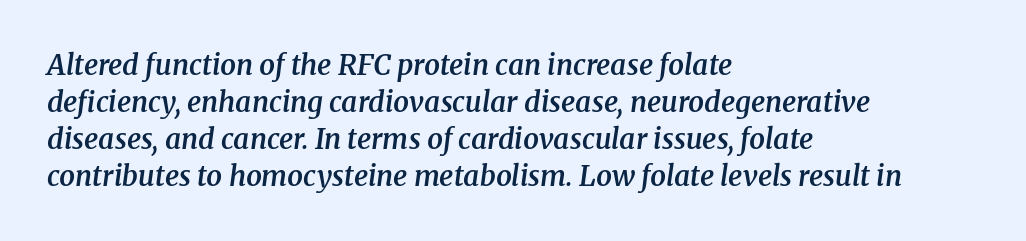
{"serif": "yes", "italic": "yes", "lean": "right", "slant_degrees": 8, "bold": "semi", "weight": "semibold", "width": "normal", "stroke_contrast": "medium", "x_height": "medium", "monospaced": "no", "underline": "no", "align": "left", "line_spacing": "normal", "line_spacing_ratio": 1.32, "letter_spacing": "normal", "letter_spacing_em": 0.0, "glyph_px": 28}
